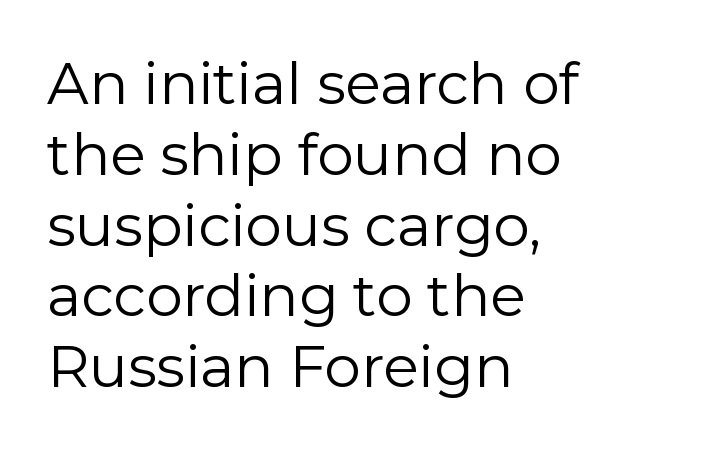
Lines of text with bare space underneath. Check where the strokes stop: nothing finishes them off — pure sans. These lines are rendered in a variable-pitch font. Stems and bowls with no extra thickness — not bold. The specimen reads as upright at a glance. Each line starts at the same left margin while the right side varies.
